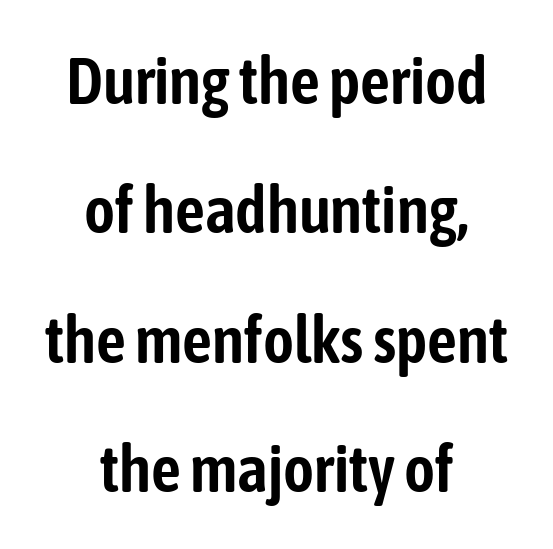
Honestly, there is no underline to notice here at all. Type style note: lacks serifs. Baseline-to-baseline distance is far greater than the letter height. Reading down the block, each line starts at a different indent, mirrored at its end. Style check: upright. Each letter keeps its own natural width here, so spacing adapts to shape.
